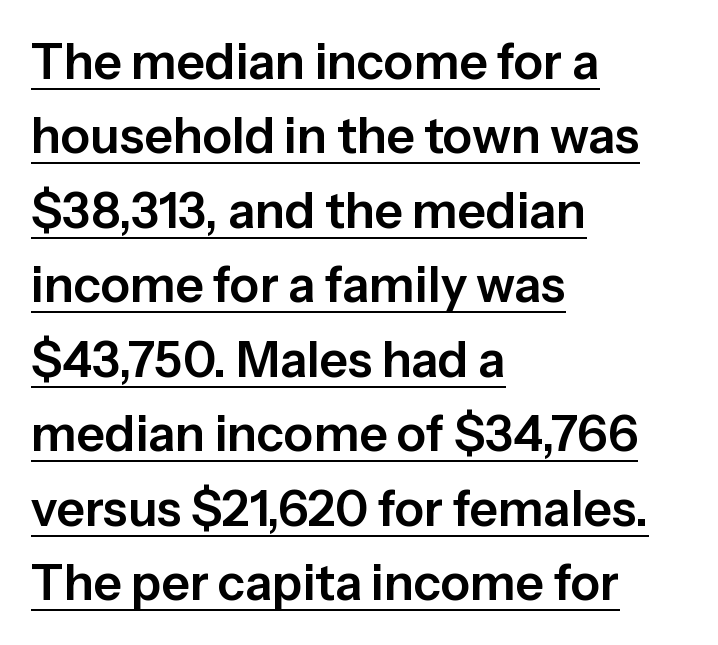
The image shows 49 px sans-serif type, upright; set left-aligned, normal line spacing (1.52x), normal letter spacing, underlined; low stroke contrast and a medium x-height.
